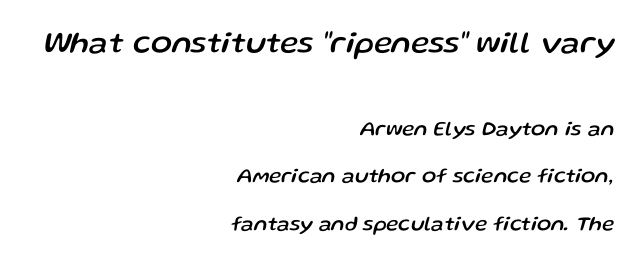
Q: Is the text italic (slanted)? A: Yes, it leans right by about 13 degrees.
Q: Is the text underlined? A: No.
Q: How is the paragraph aligned? A: Right-aligned.
Q: Is the spacing between letters normal or unusually wide? A: Normal.
Q: Is the spacing between lines tight, normal or loose? A: Loose.
Q: Which block of text is set in a larger size, the first (top) or the second (bottom)? A: The first (top) one.
Q: Width (condensed, normal, or wide)? A: Normal.
Q: Stroke contrast? A: Low.
Q: x-height? A: Medium.
Q: Monospaced? A: No.
